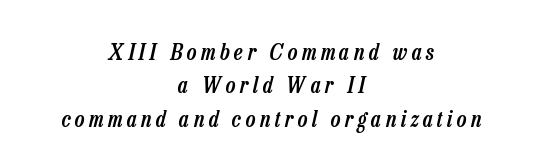
{"italic": "yes", "lean": "right", "slant_degrees": 13, "bold": "semi", "underline": "no", "align": "center", "line_spacing": "normal", "line_spacing_ratio": 1.45, "letter_spacing": "wide", "letter_spacing_em": 0.2, "glyph_px": 23}
